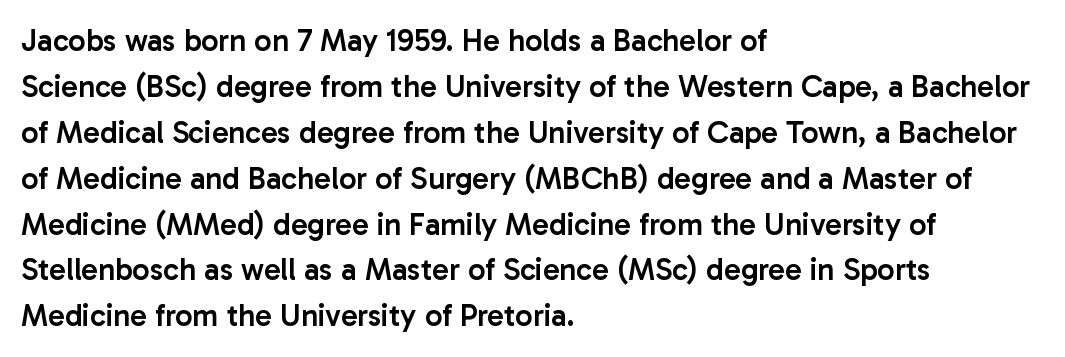
The image shows 31 px semibold sans-serif type, upright; set left-aligned, normal line spacing (1.48x), normal letter spacing, not underlined; low stroke contrast and a medium x-height.
